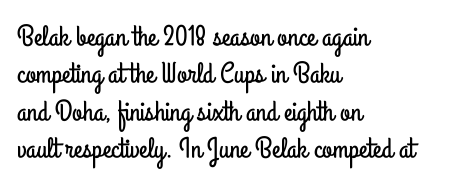
{"serif": "no", "italic": "no", "width": "condensed", "stroke_contrast": "low", "x_height": "small", "monospaced": "no", "underline": "no", "align": "left", "line_spacing": "normal", "line_spacing_ratio": 1.29, "letter_spacing": "normal", "letter_spacing_em": 0.0, "glyph_px": 29}
